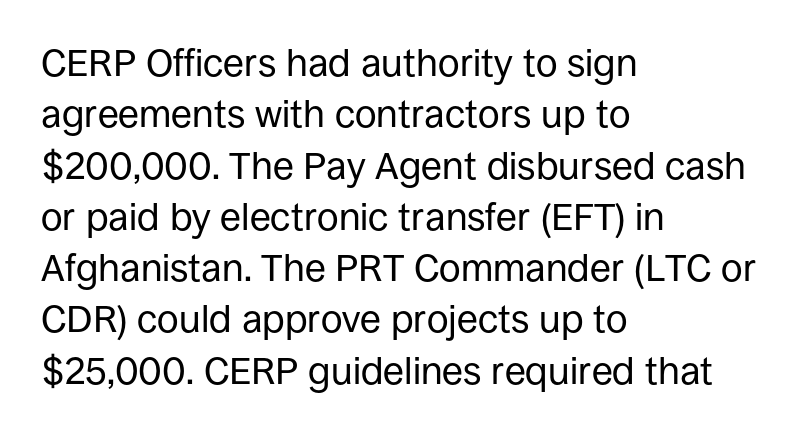
The image shows 38 px regular-weight sans-serif type, upright; set left-aligned, normal line spacing (1.35x), normal letter spacing, not underlined; low stroke contrast and a large x-height.
